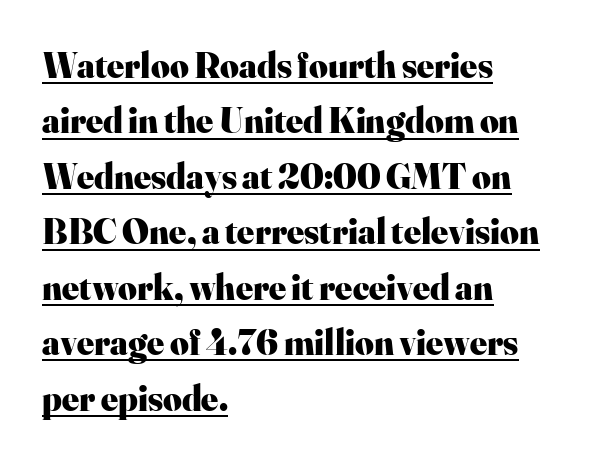
The glyphs in this specimen are seriffed. Every letter is thick-stroked: bold, no question. Leftover space on each line is placed entirely after the last word. Each new line begins a customary step beneath the previous one.
